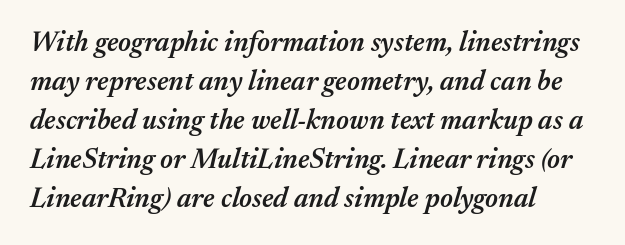
A typesetter would call this leading conventional body-copy spacing. The passage shown has conventional tracking throughout. Students, this is semibold: more ink than regular, less than bold. Has an underline been added? It has not. Teacher's note: observe the even left margin — that is flush-left alignment.
